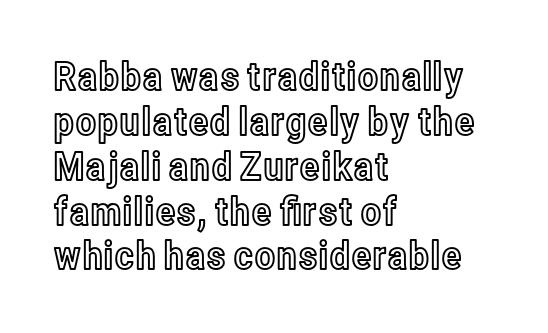
The ragged edge is on the right, which tells us the setting is flush left. Spacing verdict: proportional, widths tailored to each character. The vertical gap from one line to the next is small. Is there any slant? The stems are plumb. The letters sit at their default tracking, neither squeezed nor spread. Words float on clear page, feet unadorned.
